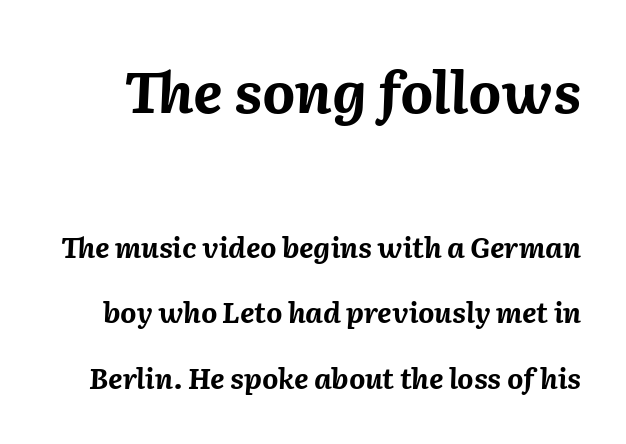
Default kerning and tracking; the words read as compact shapes. This sample has the flowing, uneven cadence of proportional lettering. The glyphs look as if they've been sheared to an angle. Reading down the column, the eye jumps a long way to each next line.
